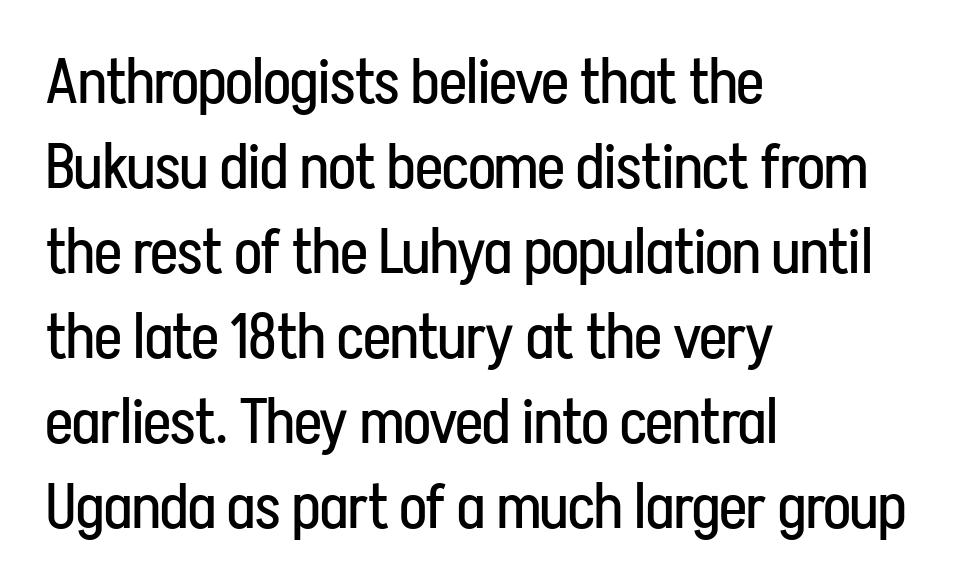
The image shows 63 px regular-weight, condensed sans-serif type, upright; set left-aligned, normal line spacing (1.35x), normal letter spacing, not underlined; low stroke contrast and a medium x-height.
